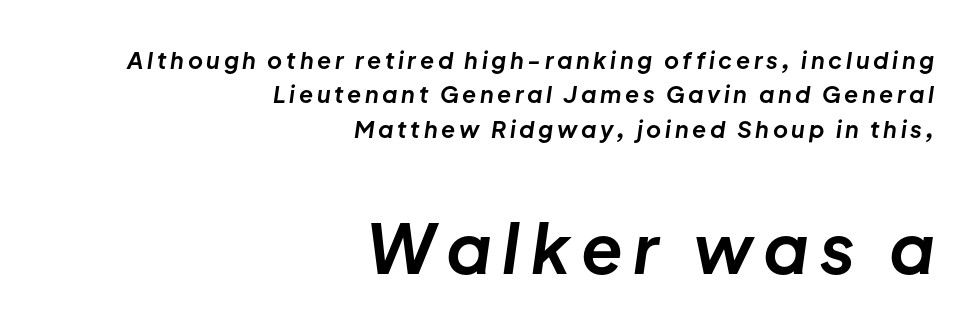
Quick note: italic. Every row of glyphs terminates at an identical x-position on the right. Of the two passages, the one underneath uses the larger point size. The rendering uses a bold face; every stroke is thick and dark. Nobody drew a line under any word here. Looks like regular typesetting: each glyph gets only the width it needs.
